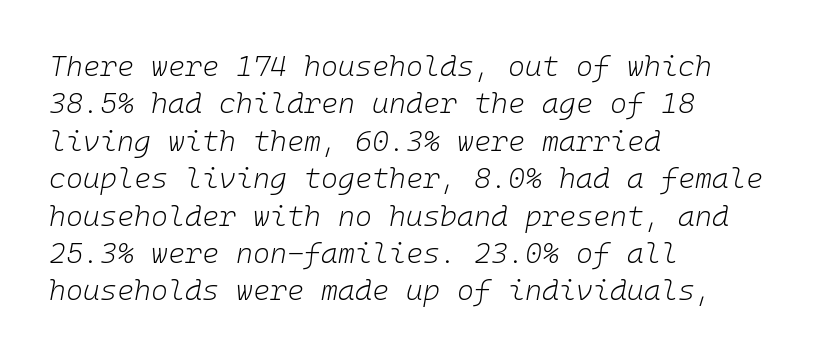
The image shows 29 px light type, italic (leaning right), monospaced; set left-aligned, normal line spacing (1.29x), normal letter spacing, not underlined; low stroke contrast and a medium x-height.
